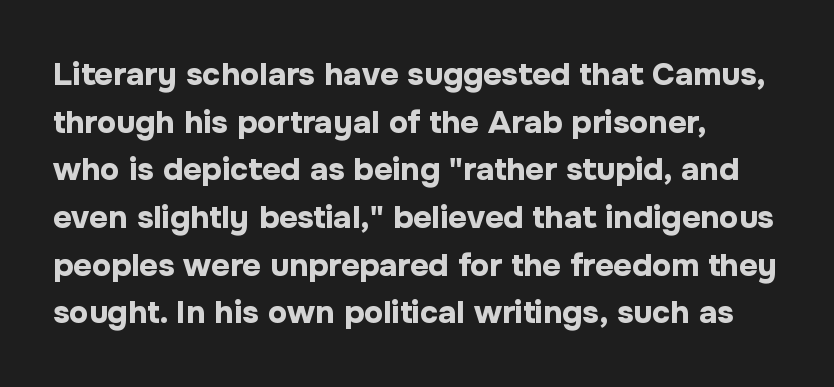
{"serif": "no", "italic": "no", "bold": "yes", "weight": "bold", "width": "normal", "stroke_contrast": "low", "x_height": "medium", "monospaced": "no", "underline": "no", "align": "left", "line_spacing": "normal", "line_spacing_ratio": 1.49, "letter_spacing": "normal", "letter_spacing_em": 0.0, "glyph_px": 32}
